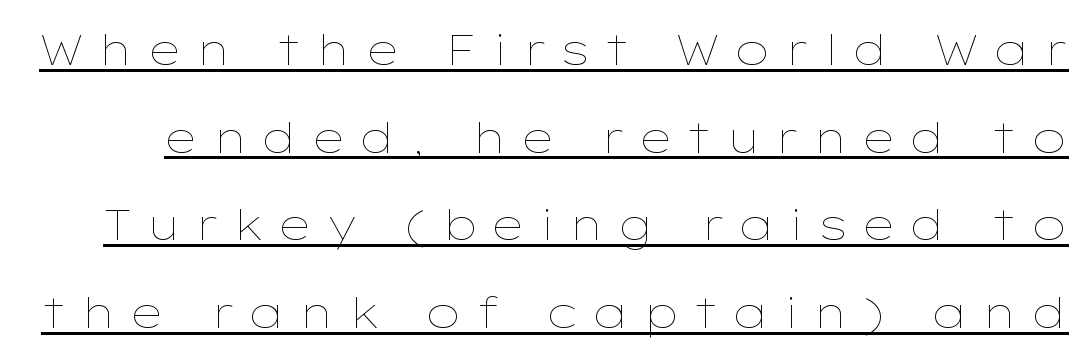
{"italic": "no", "bold": "no", "weight": "thin", "width": "wide", "stroke_contrast": "low", "x_height": "medium", "monospaced": "no", "underline": "yes", "line_spacing": "loose", "line_spacing_ratio": 2.04, "letter_spacing": "wide", "letter_spacing_em": 0.31, "glyph_px": 43}
